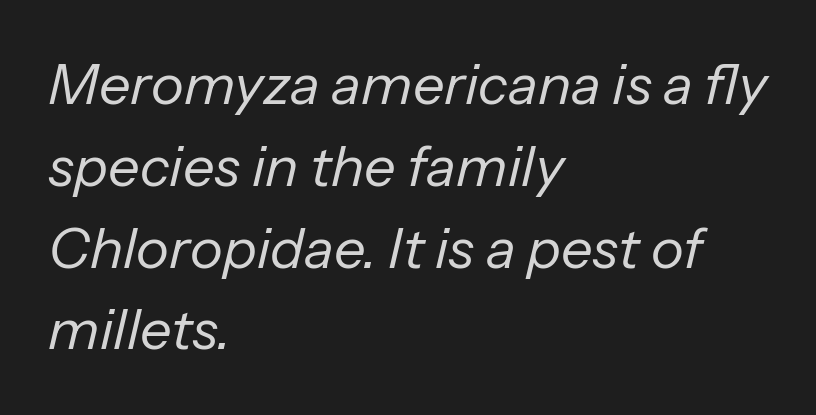
The image shows 56 px regular-weight type, italic (leaning right); set left-aligned, normal line spacing (1.46x), normal letter spacing, not underlined; low stroke contrast and a medium x-height.
